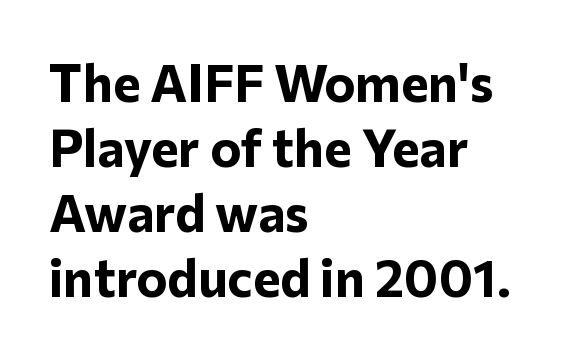
{"serif": "no", "italic": "no", "bold": "yes", "weight": "bold", "width": "normal", "stroke_contrast": "low", "x_height": "medium", "monospaced": "no", "underline": "no", "align": "left", "line_spacing": "normal", "line_spacing_ratio": 1.25, "letter_spacing": "normal", "letter_spacing_em": 0.0, "glyph_px": 52}
